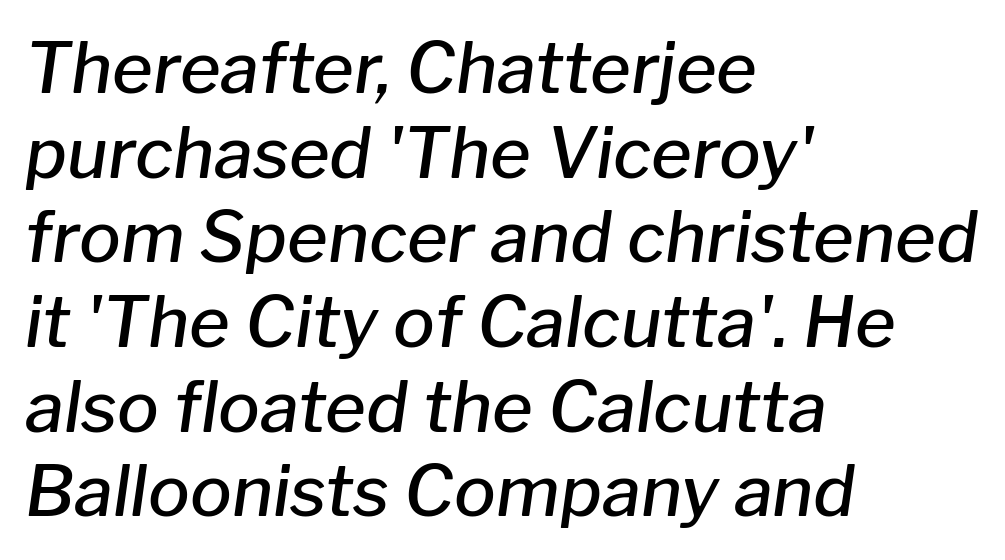
The image shows 70 px semibold type, italic (leaning right); set left-aligned, line spacing 1.21x, normal letter spacing, not underlined; low stroke contrast and a medium x-height.
